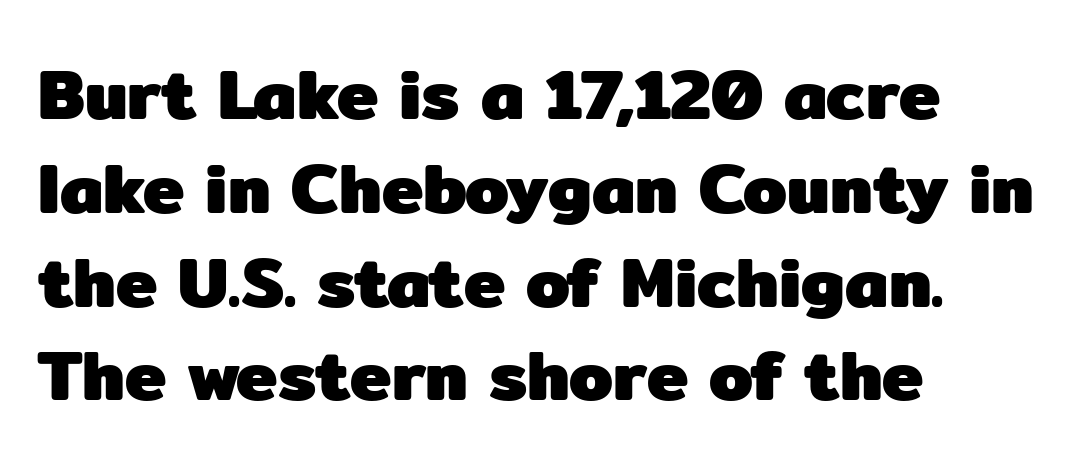
Nope, no serifs anywhere on these letters. Spacing between characters is what you'd get straight out of the box. The passage shown is emphatically bold. Words float on clear page, feet unadorned.
